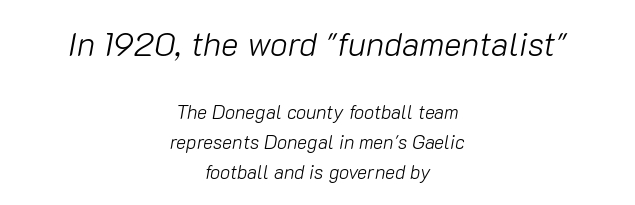
Q: Is the text bold? A: No.
Q: Is the text italic (slanted)? A: Yes, it leans right by about 10 degrees.
Q: Is the text underlined? A: No.
Q: How is the paragraph aligned? A: Centered.
Q: Is the spacing between letters normal or unusually wide? A: Normal.
Q: Is the spacing between lines tight, normal or loose? A: Normal.
Q: Which block of text is set in a larger size, the first (top) or the second (bottom)? A: The first (top) one.
Q: Width (condensed, normal, or wide)? A: Normal.
Q: Stroke contrast? A: Low.
Q: x-height? A: Medium.
Q: Monospaced? A: No.
